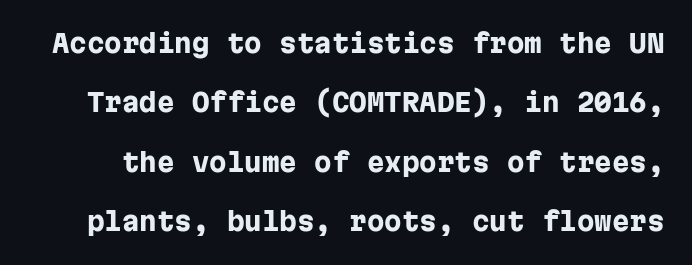
Q: Is the text bold? A: Yes.
Q: Is the text italic (slanted)? A: No, it is upright.
Q: Is the text underlined? A: No.
Q: Is the spacing between letters normal or unusually wide? A: Normal.
Q: Is the spacing between lines tight, normal or loose? A: Loose.
